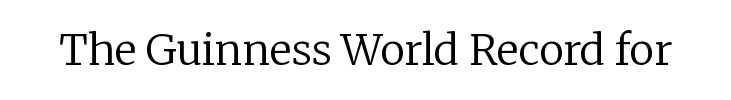
Q: Is the text bold? A: No.
Q: Is the text italic (slanted)? A: No, it is upright.
Q: Is the typeface a serif or a sans-serif typeface? A: Serif.
Q: Is the text underlined? A: No.
Q: Is the spacing between letters normal or unusually wide? A: Normal.
Q: Width (condensed, normal, or wide)? A: Normal.
Q: Stroke contrast? A: Low.
Q: x-height? A: Medium.
Q: Monospaced? A: No.
